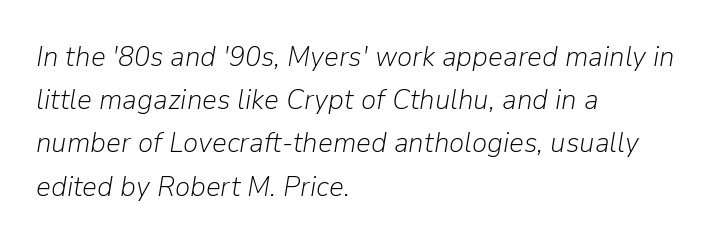
Q: Is the text bold? A: No.
Q: Is the text italic (slanted)? A: Yes, it leans right by about 9 degrees.
Q: Is the text underlined? A: No.
Q: How is the paragraph aligned? A: Left-aligned.
Q: Is the spacing between letters normal or unusually wide? A: Normal.
Q: Is the spacing between lines tight, normal or loose? A: Normal.
Q: Width (condensed, normal, or wide)? A: Normal.
Q: Stroke contrast? A: Low.
Q: x-height? A: Medium.
Q: Monospaced? A: No.
